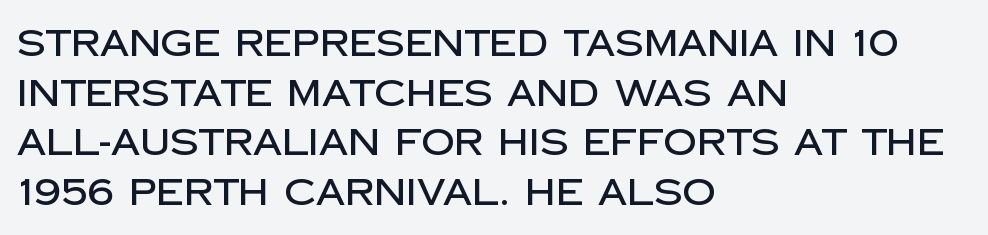
Q: Is the text italic (slanted)? A: No, it is upright.
Q: Is the typeface a serif or a sans-serif typeface? A: Sans-serif.
Q: Is the text underlined? A: No.
Q: How is the paragraph aligned? A: Left-aligned.
Q: Is the spacing between letters normal or unusually wide? A: Normal.
Q: Is the spacing between lines tight, normal or loose? A: Normal.
Q: Width (condensed, normal, or wide)? A: Normal.
Q: Stroke contrast? A: Low.
Q: x-height? A: Large.
Q: Monospaced? A: No.
